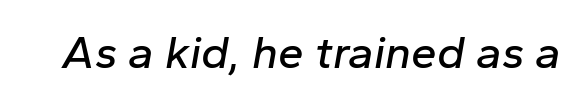
Q: Is the text italic (slanted)? A: Yes, it leans right by about 10 degrees.
Q: Is the text underlined? A: No.
Q: Is the spacing between letters normal or unusually wide? A: Normal.
Q: Width (condensed, normal, or wide)? A: Normal.
Q: Stroke contrast? A: Low.
Q: x-height? A: Medium.
Q: Monospaced? A: No.
